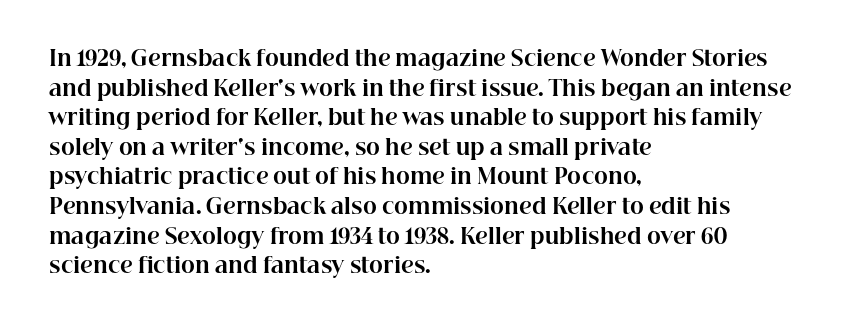
Q: Is the text bold? A: Yes.
Q: Is the text italic (slanted)? A: No, it is upright.
Q: Is the text underlined? A: No.
Q: How is the paragraph aligned? A: Left-aligned.
Q: Is the spacing between letters normal or unusually wide? A: Normal.
Q: Is the spacing between lines tight, normal or loose? A: Normal.
